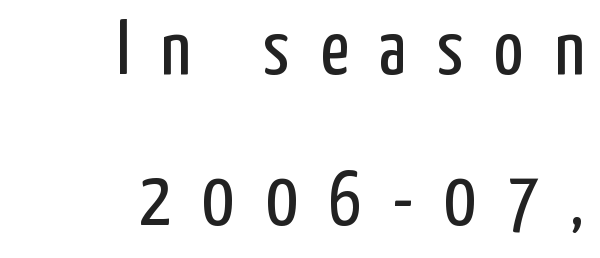
Q: Is the text bold? A: No.
Q: Is the text italic (slanted)? A: No, it is upright.
Q: Is the typeface a serif or a sans-serif typeface? A: Sans-serif.
Q: Is the text underlined? A: No.
Q: How is the paragraph aligned? A: Right-aligned.
Q: Is the spacing between letters normal or unusually wide? A: Unusually wide.
Q: Is the spacing between lines tight, normal or loose? A: Loose.
Q: Width (condensed, normal, or wide)? A: Condensed.
Q: Stroke contrast? A: Low.
Q: x-height? A: Medium.
Q: Monospaced? A: No.
